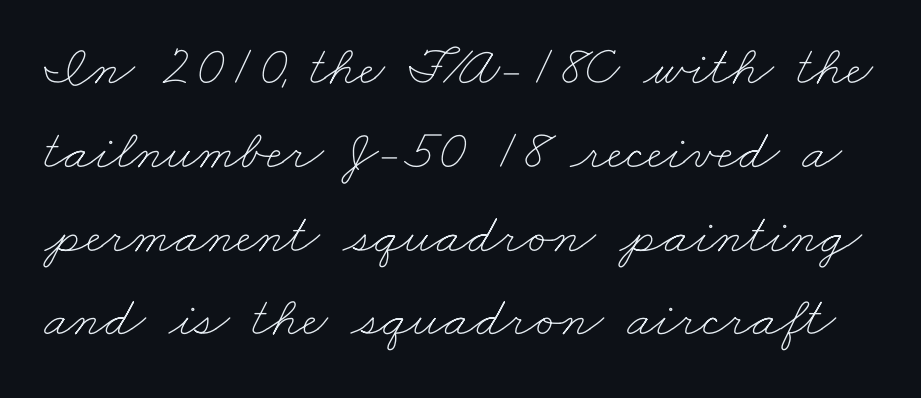
Rows of type keep a routine distance in the vertical direction. The font sits on the lighter half of the weight spectrum, regular included. Here the designer chose a conventional face with non-uniform glyph widths. Students, note that the glyphs here touch the page at normal intervals.
